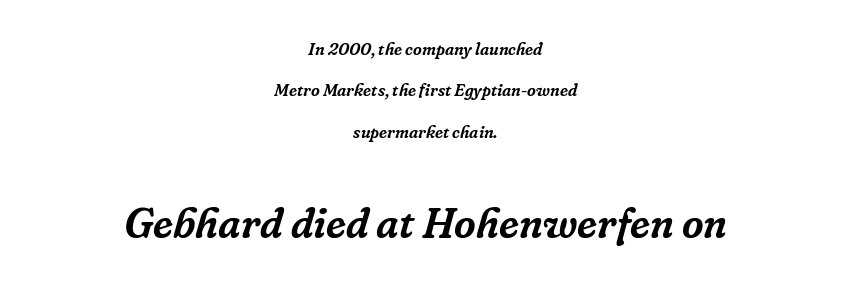
{"serif": "yes", "italic": "yes", "lean": "right", "slant_degrees": 16, "width": "normal", "stroke_contrast": "low", "x_height": "medium", "monospaced": "no", "underline": "no", "align": "center", "line_spacing": "loose", "line_spacing_ratio": 2.44, "letter_spacing": "normal", "letter_spacing_em": 0.0, "larger_block": "second", "size_ratio": 2.47, "glyph_px": 42}
